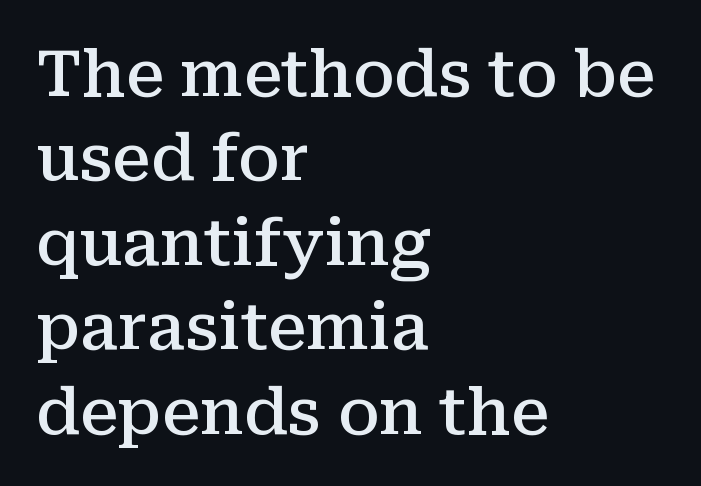
Q: Is the text bold? A: Semi-bold.
Q: Is the text italic (slanted)? A: No, it is upright.
Q: Is the typeface a serif or a sans-serif typeface? A: Serif.
Q: Is the text underlined? A: No.
Q: How is the paragraph aligned? A: Left-aligned.
Q: Is the spacing between letters normal or unusually wide? A: Normal.
Q: Is the spacing between lines tight, normal or loose? A: Normal.
Q: Width (condensed, normal, or wide)? A: Normal.
Q: Stroke contrast? A: Medium.
Q: x-height? A: Medium.
Q: Monospaced? A: No.
